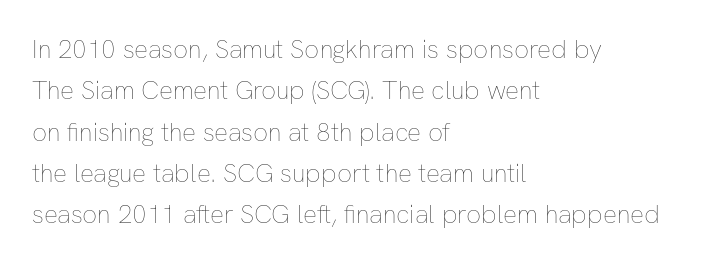
Each stroke keeps to a modest, everyday thickness or less. Whoever set this chose a conventional vertical rhythm. Caption: multi-line text, flush left, ragged right. Underlining? Definitely not there.
